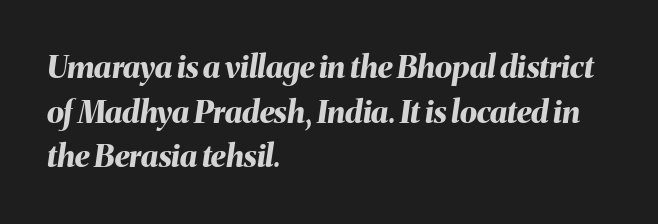
Q: Is the text bold? A: Yes.
Q: Is the text italic (slanted)? A: Yes, it leans right by about 8 degrees.
Q: Is the text underlined? A: No.
Q: How is the paragraph aligned? A: Left-aligned.
Q: Is the spacing between letters normal or unusually wide? A: Normal.
Q: Is the spacing between lines tight, normal or loose? A: Normal.
Q: Width (condensed, normal, or wide)? A: Normal.
Q: Stroke contrast? A: Medium.
Q: x-height? A: Medium.
Q: Monospaced? A: No.
